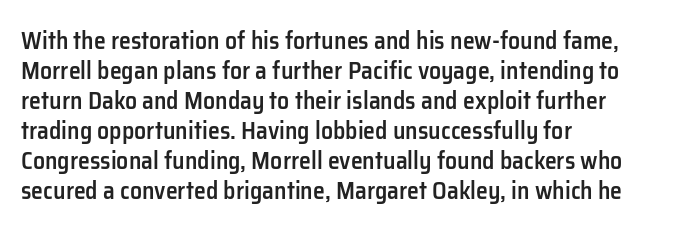
The image shows 24 px text type, upright; set left-aligned, normal line spacing (1.25x), normal letter spacing, not underlined.
